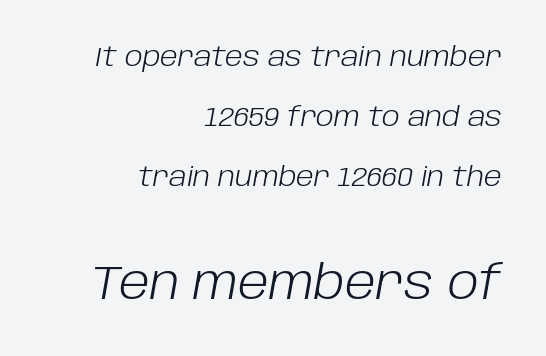
Q: Is the text bold? A: No.
Q: Is the text italic (slanted)? A: Yes, it leans right by about 10 degrees.
Q: Is the text underlined? A: No.
Q: How is the paragraph aligned? A: Right-aligned.
Q: Is the spacing between letters normal or unusually wide? A: Normal.
Q: Is the spacing between lines tight, normal or loose? A: Loose.
Q: Which block of text is set in a larger size, the first (top) or the second (bottom)? A: The second (bottom) one.
Q: Width (condensed, normal, or wide)? A: Normal.
Q: Stroke contrast? A: Low.
Q: x-height? A: Large.
Q: Monospaced? A: No.
